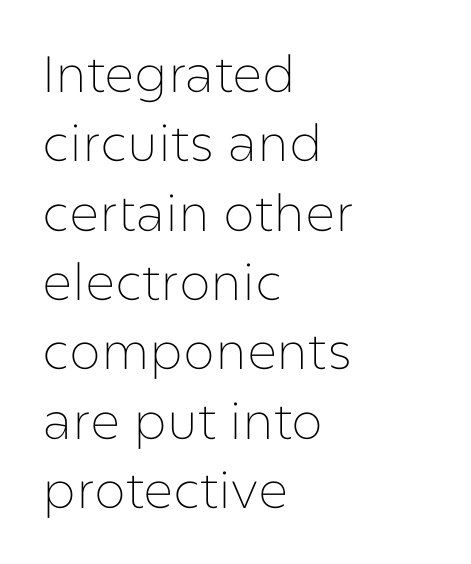
Q: Is the text bold? A: No.
Q: Is the text italic (slanted)? A: No, it is upright.
Q: Is the typeface a serif or a sans-serif typeface? A: Sans-serif.
Q: Is the text underlined? A: No.
Q: How is the paragraph aligned? A: Left-aligned.
Q: Is the spacing between letters normal or unusually wide? A: Normal.
Q: Is the spacing between lines tight, normal or loose? A: Normal.
Q: Width (condensed, normal, or wide)? A: Normal.
Q: Stroke contrast? A: Low.
Q: x-height? A: Medium.
Q: Monospaced? A: No.
